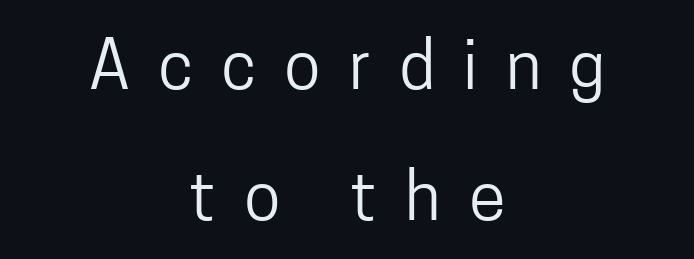
{"serif": "no", "italic": "no", "bold": "no", "weight": "regular", "width": "condensed", "stroke_contrast": "low", "x_height": "medium", "monospaced": "no", "underline": "no", "align": "center", "line_spacing": "loose", "line_spacing_ratio": 1.95, "letter_spacing": "wide", "letter_spacing_em": 0.42, "glyph_px": 67}
